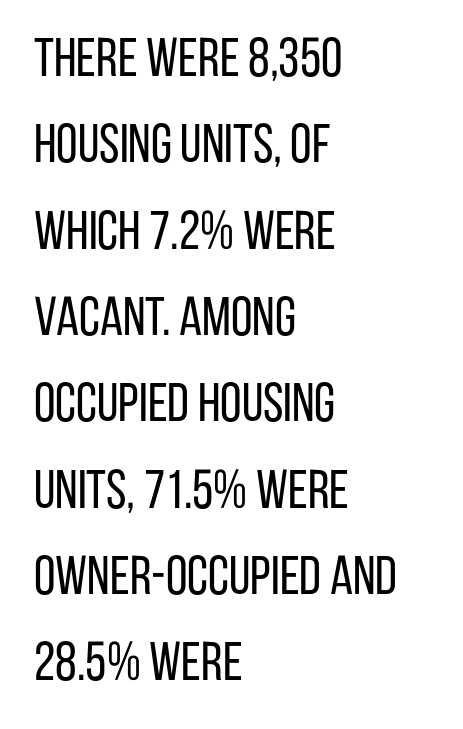
{"serif": "no", "italic": "no", "bold": "no", "weight": "regular", "width": "condensed", "stroke_contrast": "low", "x_height": "large", "monospaced": "no", "underline": "no", "align": "left", "line_spacing": "normal", "line_spacing_ratio": 1.57, "letter_spacing": "normal", "letter_spacing_em": 0.0, "glyph_px": 55}
